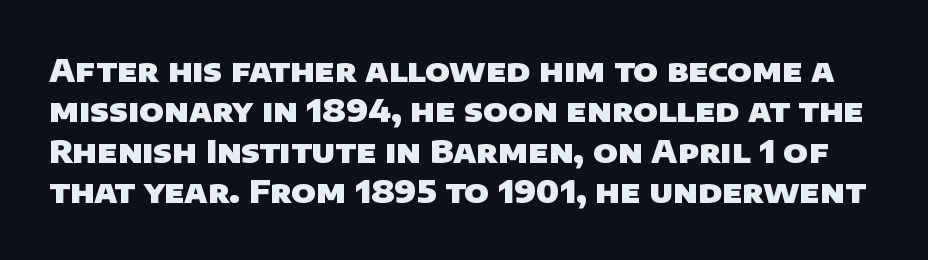
Does the leading feel generous? No, just average. Serifs: no, the terminals of the letterforms are clean. Standard letterfit; no display-style spreading of the glyphs. In terms of weight, the rendering is a true, heavy bold.
